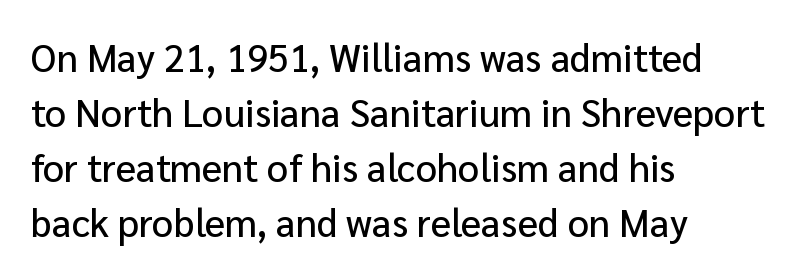
The image shows 38 px sans-serif type, upright; set left-aligned, normal line spacing (1.45x), normal letter spacing, not underlined; low stroke contrast and a medium x-height.
